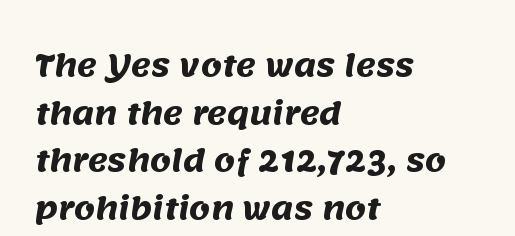
The letters advance in unequal steps, a hallmark of proportional type. Grotesque or geometric, the face here clearly has no serifs. The setting favours the left margin, as ordinary paragraphs usually do. Typesetter's note: full bold, strokes at maximum text heaviness. Letters rest on an invisible, unmarked baseline.
